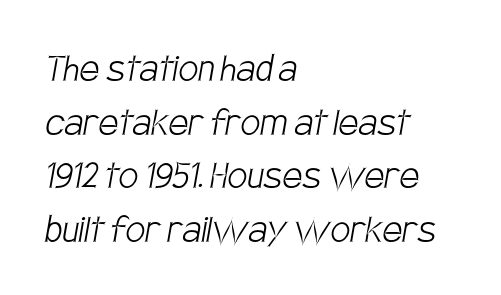
{"serif": "no", "bold": "no", "weight": "light", "width": "condensed", "stroke_contrast": "low", "x_height": "large", "monospaced": "no", "underline": "no", "align": "left", "line_spacing_ratio": 1.22, "letter_spacing": "normal", "letter_spacing_em": 0.0, "glyph_px": 44}
